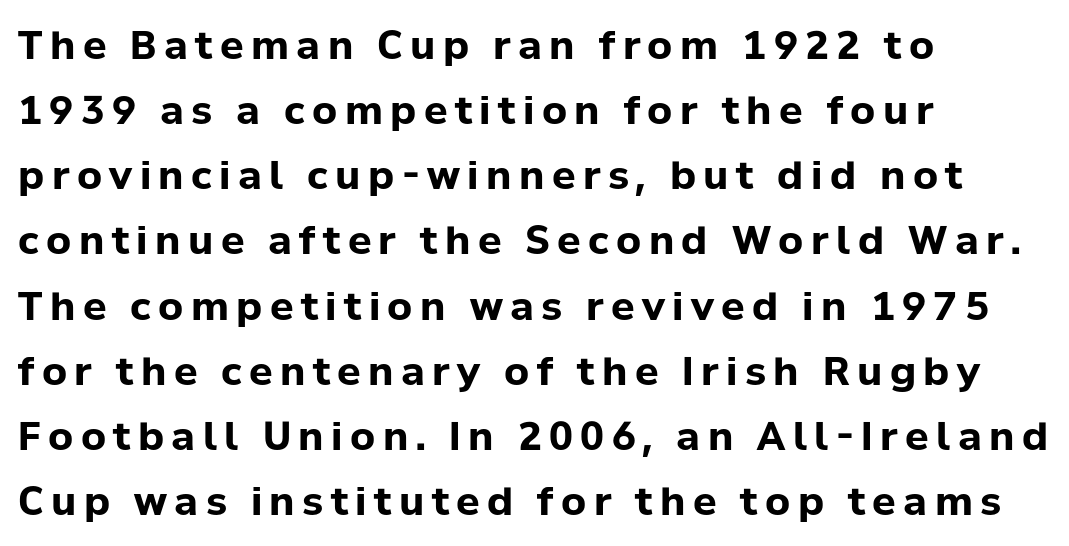
Does the copy run flush right? No — it runs flush left. Honestly, the row spacing looks completely unremarkable. The zone under the glyphs is completely vacant. Set as a true bold cut, around the 700 mark.
